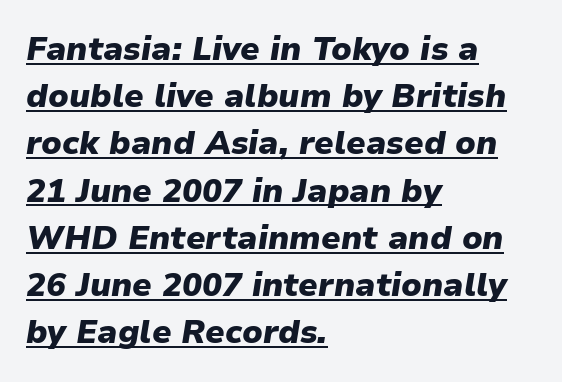
A typesetter would mark this as italic. These lines are rendered in a variable-pitch font. Students, observe: this is what conventionally led text looks like. This sample carries an underscore along the baseline area. Its strokes are broad and dark, the hallmark of bold type.
